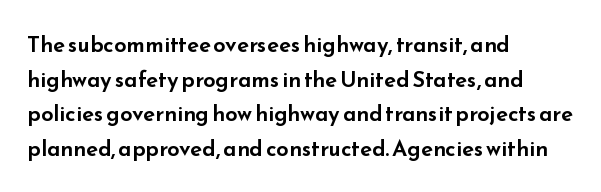
The setting favours the left margin, as ordinary paragraphs usually do. The letters stand straight up with perfectly vertical stems. Baseline-to-baseline distance is the conventional proportion of letter height. Beneath every word, the page is bare. Is the letter spacing exaggerated? No — it looks like the ordinary default.
